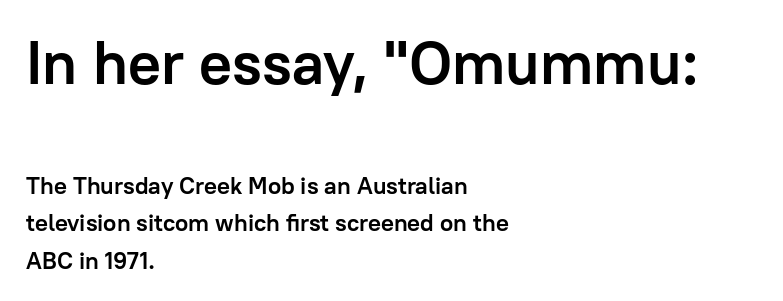
{"serif": "no", "italic": "no", "bold": "yes", "weight": "semibold", "width": "normal", "stroke_contrast": "low", "x_height": "medium", "monospaced": "no", "underline": "no", "align": "left", "line_spacing": "normal", "line_spacing_ratio": 1.57, "letter_spacing": "normal", "letter_spacing_em": 0.0, "larger_block": "first", "size_ratio": 2.54, "glyph_px": 61}
